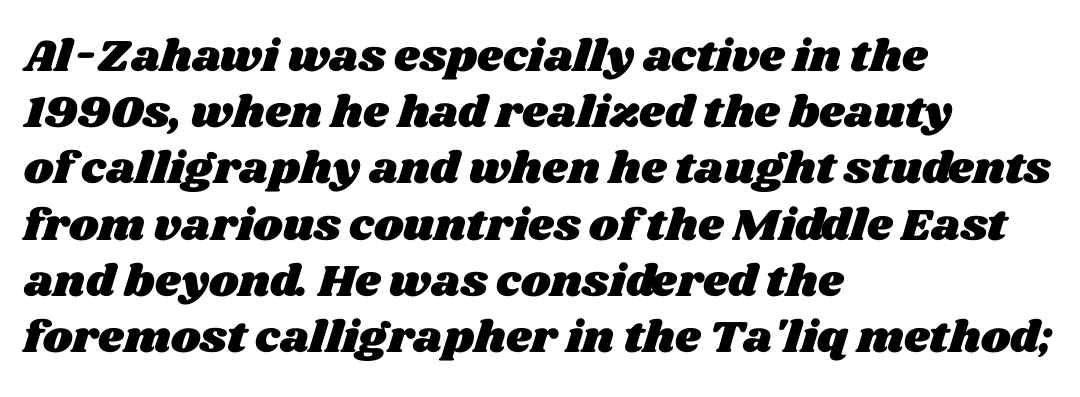
The rendering uses natural spacing where letterforms have individual widths. The rows are spaced the way most documents space them. The face used here is rendered with its standard letterfit. Type without underlining. One-word summary of the alignment: left.
